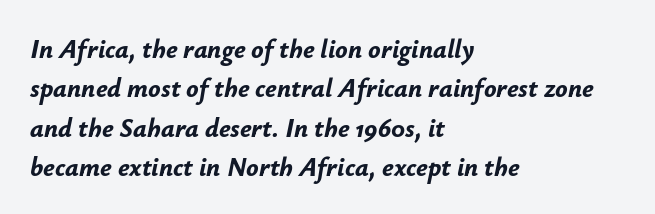
Notice how thick the strokes are: this is what a full bold looks like. Descenders are the only things crossing below the line. The rendering applies a slant to the glyphs. The ragged edge is on the right, which tells us the setting is flush left.
